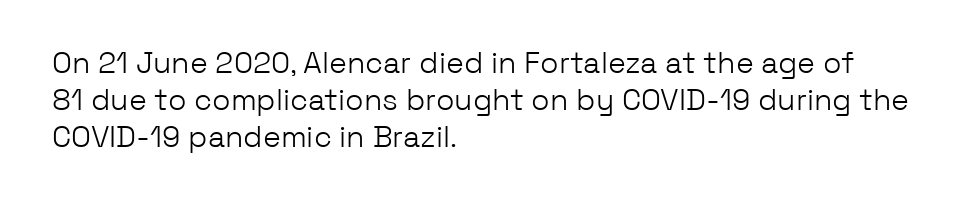
Typeset ragged right — the left edge is the straight one. Glyph-to-glyph distance matches everyday printed text. Think of a printed novel: that variable character pitch is what you see here. Summary of weight: not heavy and not bold. A typesetter would label this face a sans.
